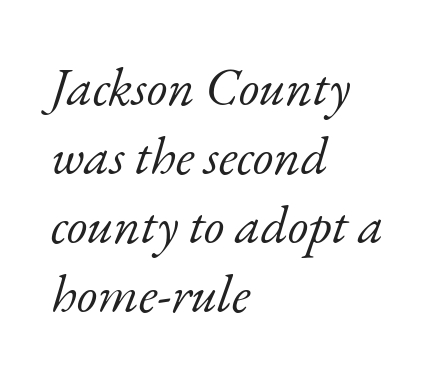
Q: Is the text bold? A: No.
Q: Is the text italic (slanted)? A: Yes, it leans right by about 17 degrees.
Q: Is the typeface a serif or a sans-serif typeface? A: Serif.
Q: Is the text underlined? A: No.
Q: How is the paragraph aligned? A: Left-aligned.
Q: Is the spacing between letters normal or unusually wide? A: Normal.
Q: Is the spacing between lines tight, normal or loose? A: Normal.
Q: Width (condensed, normal, or wide)? A: Normal.
Q: Stroke contrast? A: Low.
Q: x-height? A: Small.
Q: Monospaced? A: No.
